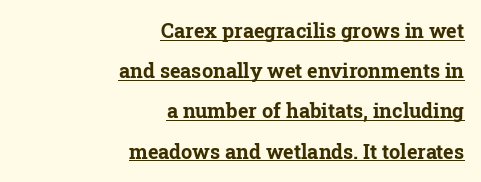
The image shows 20 px bold type, upright; set right-aligned, loose line spacing (2.01x), normal letter spacing, underlined.
